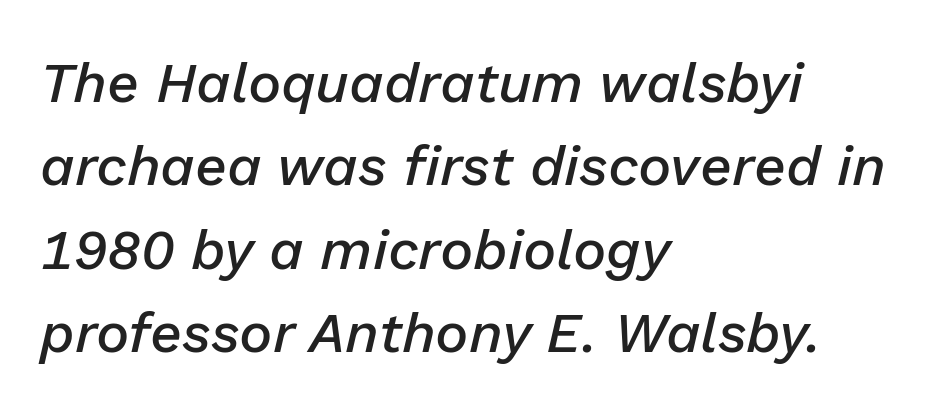
The image shows 56 px semibold type, italic (leaning right); set left-aligned, normal line spacing (1.49x), normal letter spacing, not underlined; low stroke contrast and a medium x-height.
